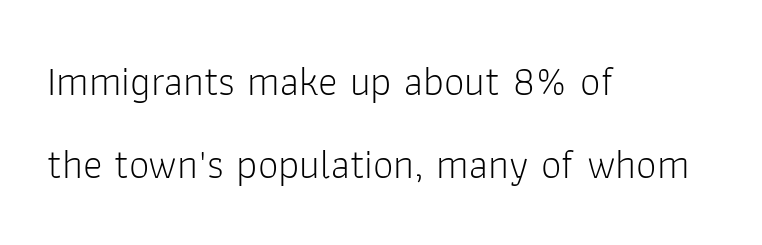
The image shows 41 px light sans-serif type, upright; set left-aligned, loose line spacing (2.03x), normal letter spacing, not underlined; low stroke contrast and a medium x-height.
